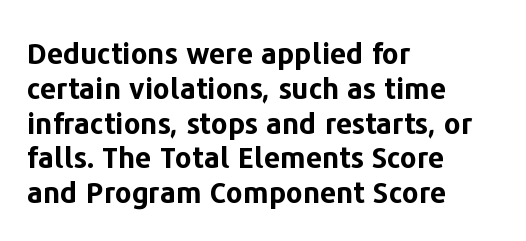
The image shows 29 px bold sans-serif type, upright; set left-aligned, line spacing 1.2x, normal letter spacing, not underlined; low stroke contrast and a medium x-height.
